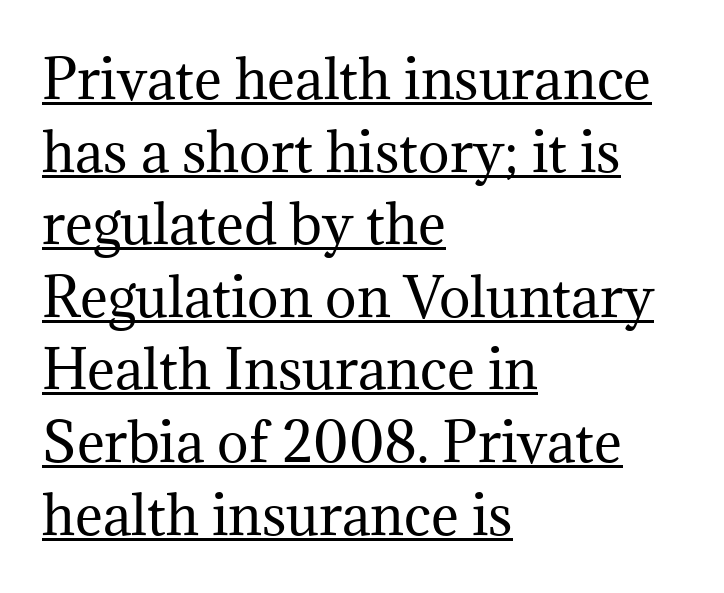
The image shows 53 px regular-weight serif type, upright; set left-aligned, normal line spacing (1.37x), normal letter spacing, underlined; medium stroke contrast and a medium x-height.
